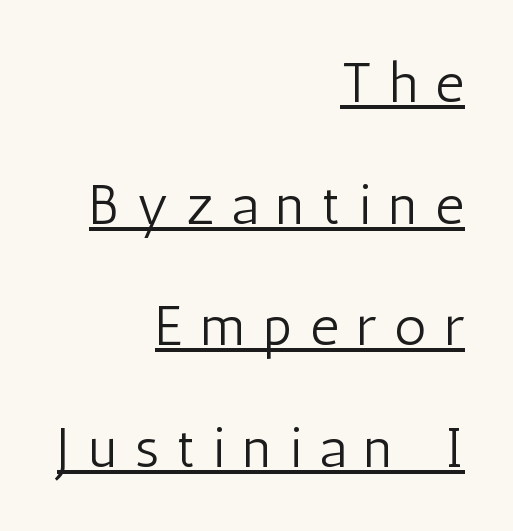
Posture: straight, roman, zero tilt. A typesetter would call this proportional, since set widths differ per character. The string is rendered with underlining switched on. Loose tracking; the words dissolve into strings of separated letters. A flush-right, rag-left setting is used for this passage.
